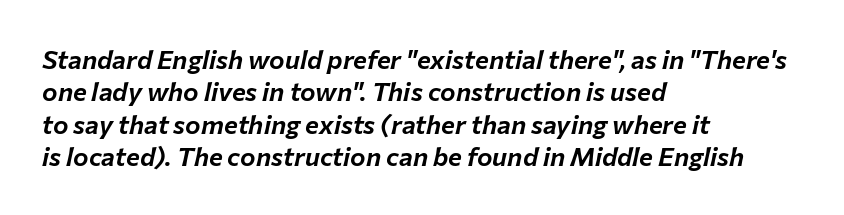
This rendering leaves character spacing at its baseline value. A typesetter would mark this as italic. The setting favours the left margin, as ordinary paragraphs usually do. A bare baseline throughout the passage.
